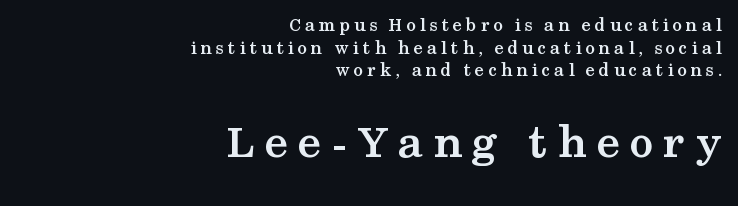
The image shows 48 px semibold, wide serif type, upright; set right-aligned, line spacing 1.19x, unusually wide letter spacing (+0.2 em), not underlined; the second (bottom) block is 2.53x larger; medium stroke contrast and a medium x-height.
